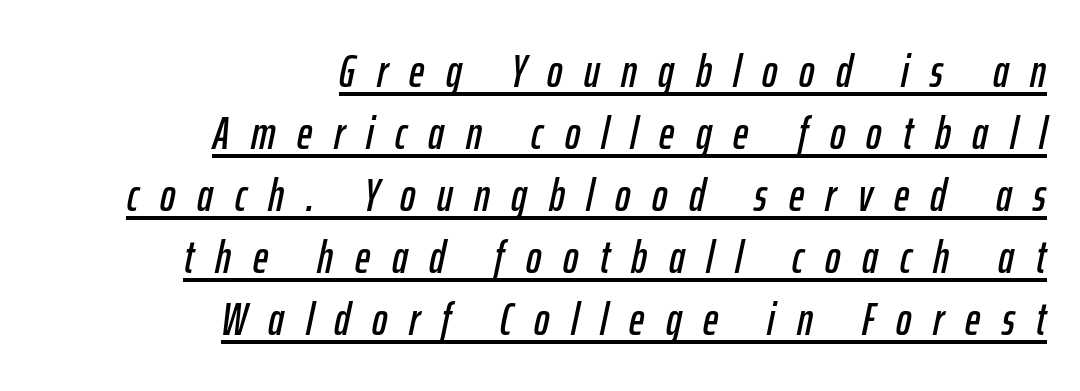
Q: Is the text italic (slanted)? A: Yes, it leans right by about 12 degrees.
Q: Is the text underlined? A: Yes.
Q: How is the paragraph aligned? A: Right-aligned.
Q: Is the spacing between letters normal or unusually wide? A: Unusually wide.
Q: Is the spacing between lines tight, normal or loose? A: Normal.
Q: Width (condensed, normal, or wide)? A: Condensed.
Q: Stroke contrast? A: Low.
Q: x-height? A: Medium.
Q: Monospaced? A: No.
